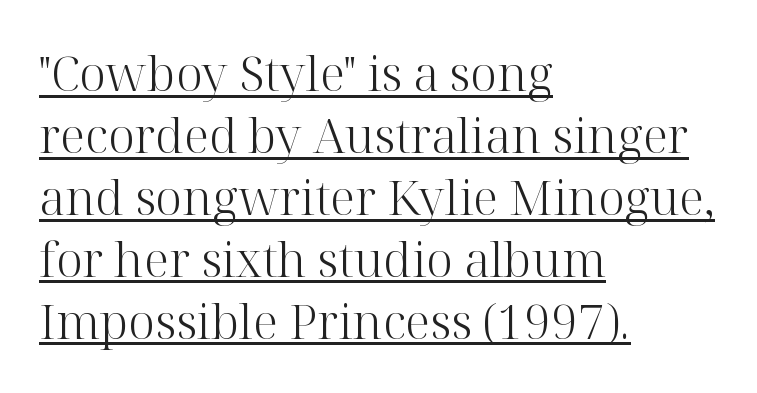
In terms of letterform style, serifs are clearly present. Here the designer chose a conventional face with non-uniform glyph widths. Leading: standard. Ascenders rise straight up at ninety degrees.
